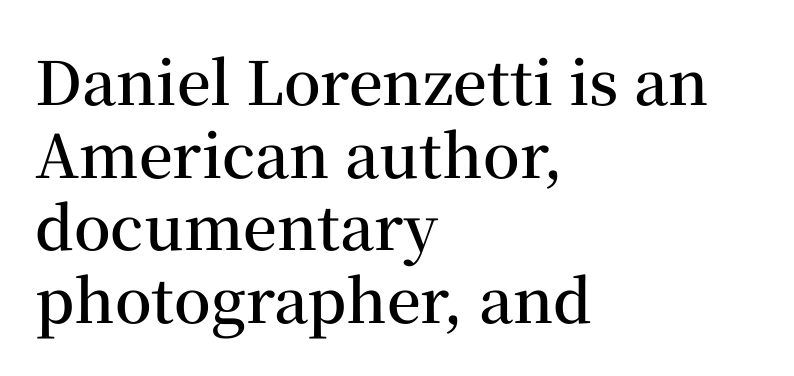
The letters advance in unequal steps, a hallmark of proportional type. Every stem runs plumb, perpendicular to the baseline. Typeset ragged right — the left edge is the straight one. Heft: intermediate — a semibold. How are the letters spaced? Ordinarily, with no added tracking.
